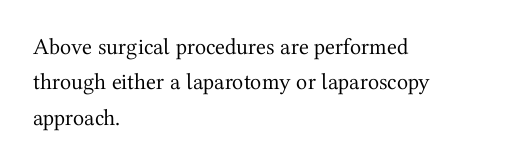
The image shows 23 px text type, upright; set left-aligned, normal line spacing (1.54x), normal letter spacing, not underlined.
